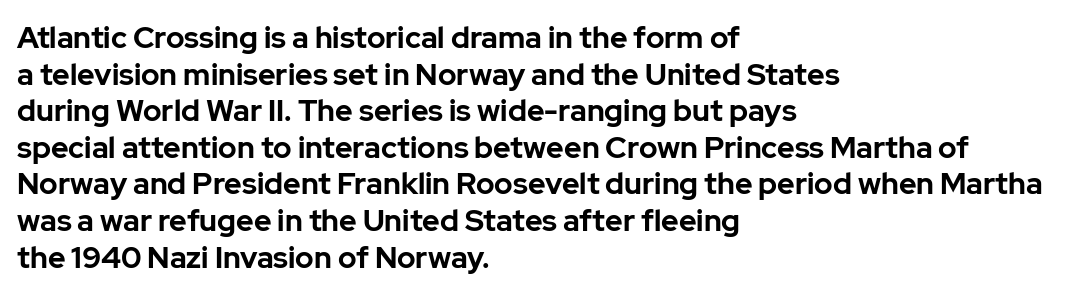
The image shows 30 px bold sans-serif type, upright; set left-aligned, line spacing 1.22x, normal letter spacing, not underlined; low stroke contrast and a medium x-height.
